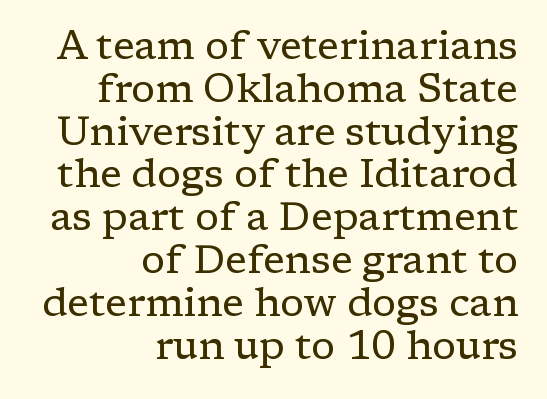
{"serif": "yes", "italic": "no", "bold": "no", "weight": "regular", "width": "normal", "stroke_contrast": "low", "x_height": "medium", "monospaced": "no", "underline": "no", "align": "right", "line_spacing": "tight", "line_spacing_ratio": 1.07, "letter_spacing": "normal", "letter_spacing_em": 0.0, "glyph_px": 40}
